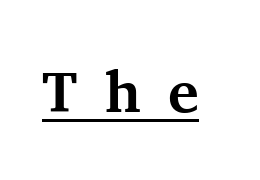
The image shows 58 px bold serif type, upright; set unusually wide letter spacing (+0.47 em), underlined; medium stroke contrast and a medium x-height.
